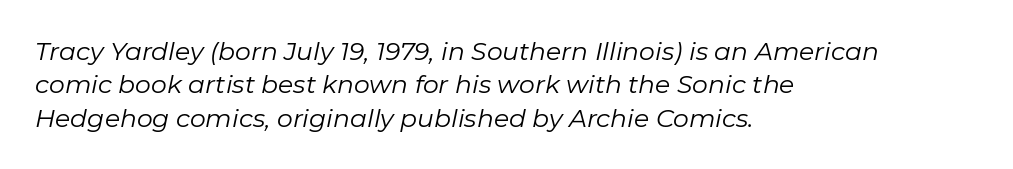
{"italic": "yes", "lean": "right", "slant_degrees": 11, "bold": "no", "underline": "no", "align": "left", "line_spacing": "normal", "line_spacing_ratio": 1.34, "letter_spacing": "normal", "letter_spacing_em": 0.0, "glyph_px": 25}
